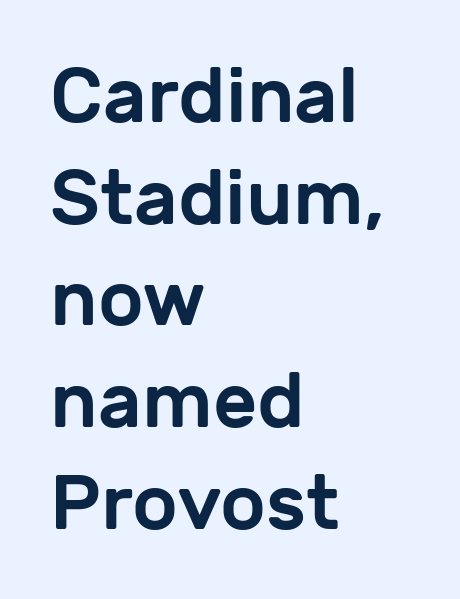
The image shows 77 px sans-serif type, upright; set left-aligned, normal line spacing (1.32x), normal letter spacing, not underlined; low stroke contrast and a medium x-height.
